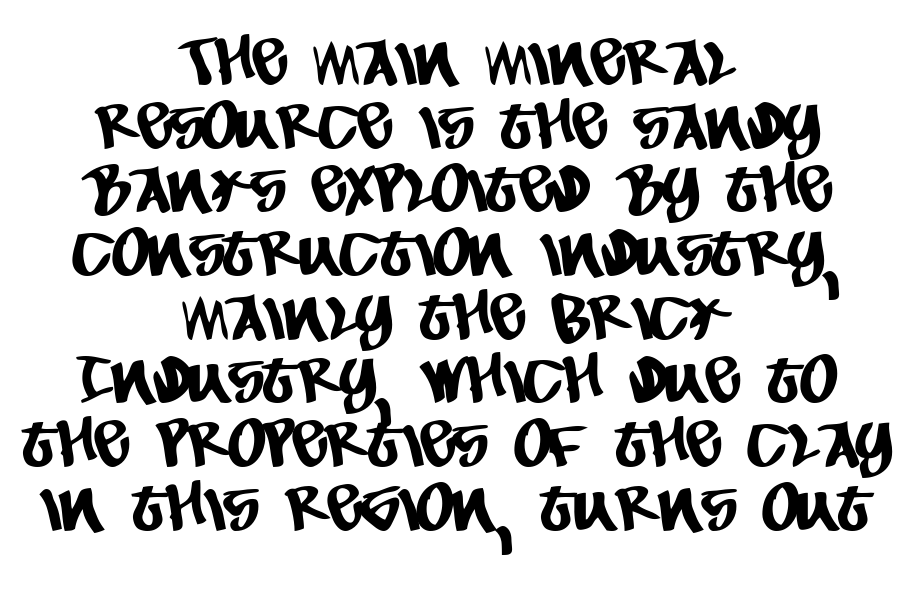
The image shows 65 px condensed sans-serif type; set centered, tight line spacing (0.98x), normal letter spacing, not underlined; low stroke contrast and a large x-height.
